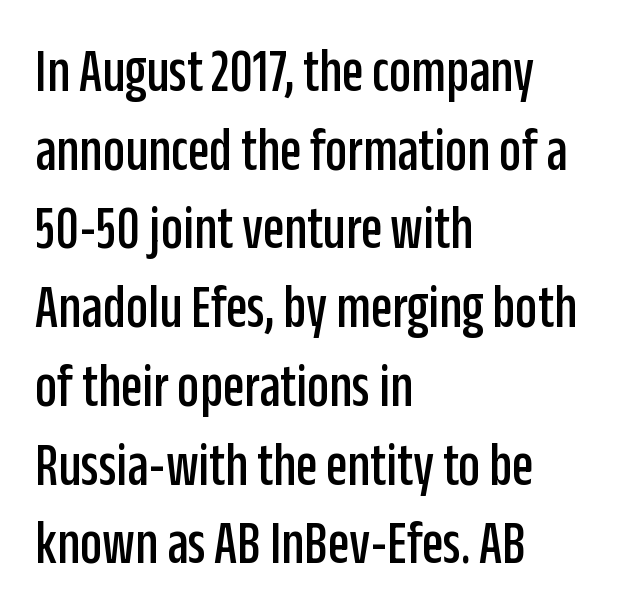
Each new line begins a customary step beneath the previous one. Is this a fixed-width face? No — the glyphs have proportional, varying widths. Classification — sans serif. Words float on clear page, feet unadorned. Style check: upright.
